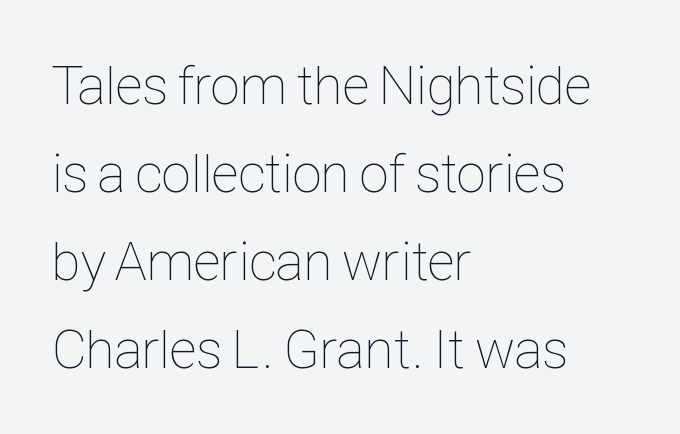
No chunkiness to these letters — they're not bold. Here the designer chose a conventional face with non-uniform glyph widths. Upright lettering throughout. One glance says typical: line gaps are just what's usual. Leftover space on each line is placed entirely after the last word.
